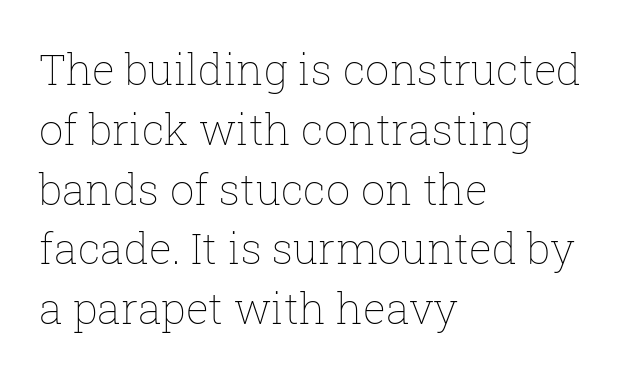
{"italic": "no", "bold": "no", "weight": "thin", "width": "normal", "stroke_contrast": "low", "x_height": "medium", "monospaced": "no", "underline": "no", "align": "left", "line_spacing": "normal", "line_spacing_ratio": 1.39, "letter_spacing": "normal", "letter_spacing_em": 0.0, "glyph_px": 43}
